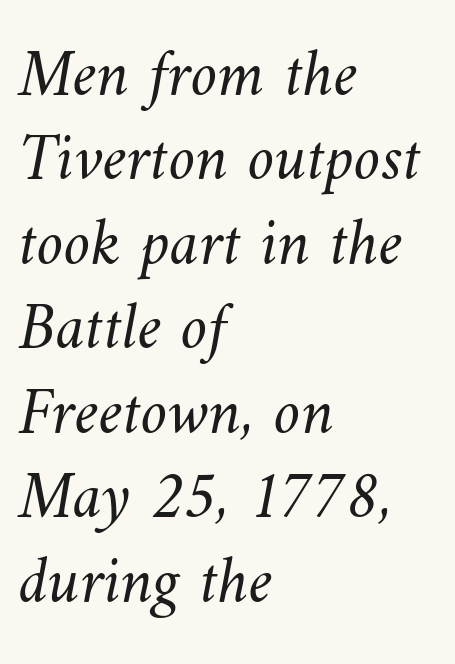
The image shows 67 px light type; set left-aligned, normal line spacing (1.26x), normal letter spacing, not underlined; medium stroke contrast and a small x-height.
